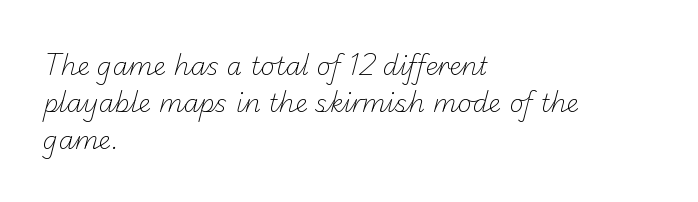
Layout note: lines flush left. You could call the tracking neutral — neither tight nor loose. Type without underlining. How would I describe the line gaps? Plain and ordinary. Bold? No — there's no thickening of the strokes.
